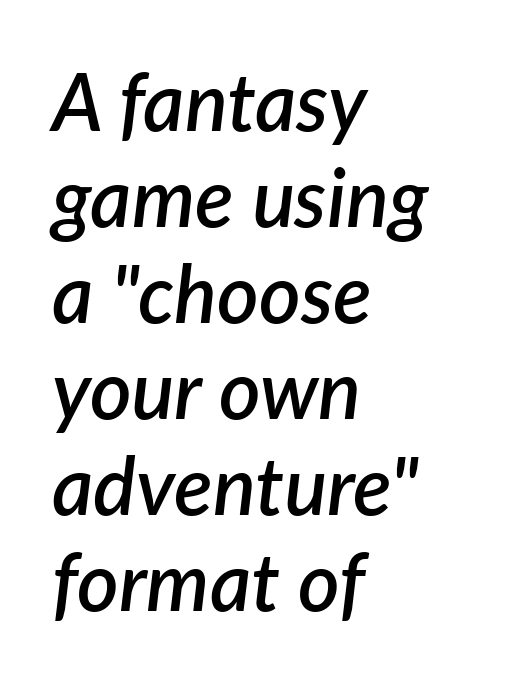
{"italic": "yes", "lean": "right", "slant_degrees": 7, "bold": "semi", "weight": "semibold", "width": "normal", "stroke_contrast": "low", "x_height": "medium", "monospaced": "no", "underline": "no", "align": "left", "line_spacing_ratio": 1.2, "letter_spacing": "normal", "letter_spacing_em": 0.0, "glyph_px": 80}
